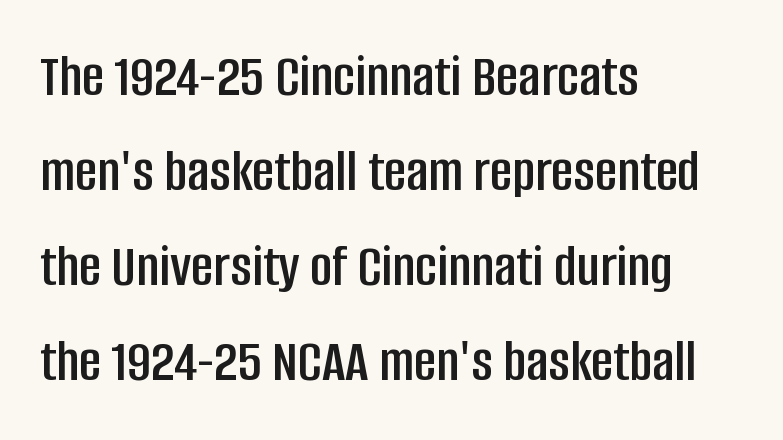
The image shows 61 px condensed sans-serif type, upright; set left-aligned, normal line spacing (1.56x), normal letter spacing, not underlined; low stroke contrast and a large x-height.
